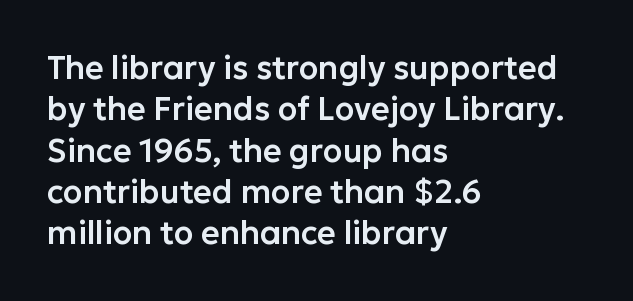
The glyphs are unaccompanied by any horizontal stroke below them. If you measured baseline to baseline, you'd find a middling distance. This sample uses an upright cut, with every glyph sitting square on the baseline. The passage is arranged the way most books set body copy — flush left. Proportional: the letters do not fall into vertical columns. Each word holds together tightly as a unit, with standard inter-letter gaps.
